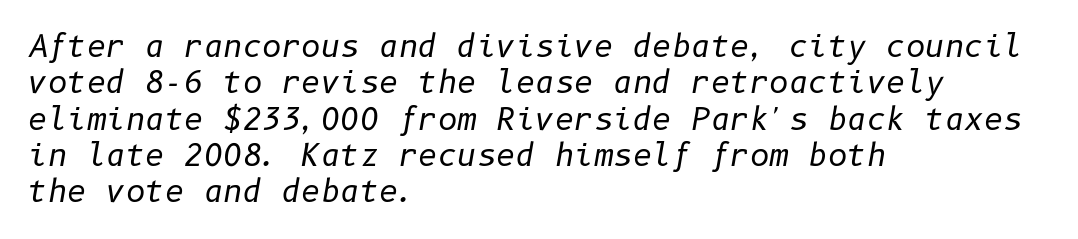
{"italic": "yes", "lean": "right", "slant_degrees": 10, "bold": "no", "weight": "regular", "width": "normal", "stroke_contrast": "low", "x_height": "medium", "underline": "no", "align": "left", "line_spacing_ratio": 1.21, "letter_spacing": "normal", "letter_spacing_em": 0.0, "glyph_px": 30}
